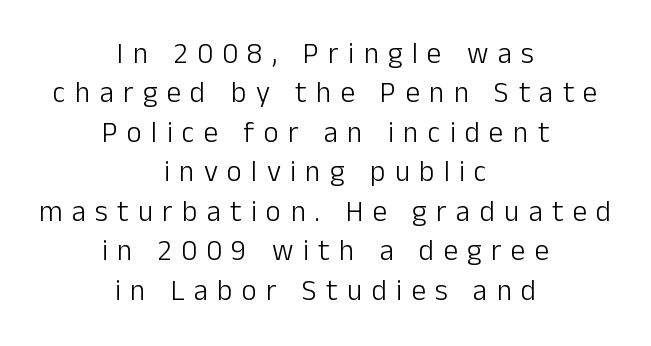
{"serif": "no", "italic": "no", "bold": "no", "weight": "light", "width": "normal", "stroke_contrast": "low", "x_height": "medium", "monospaced": "no", "underline": "no", "align": "center", "line_spacing": "normal", "line_spacing_ratio": 1.36, "letter_spacing": "wide", "letter_spacing_em": 0.32, "glyph_px": 29}
